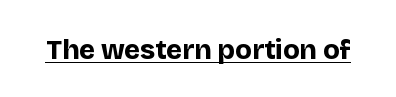
{"italic": "no", "bold": "yes", "underline": "yes", "letter_spacing": "normal", "letter_spacing_em": 0.0, "glyph_px": 27}
